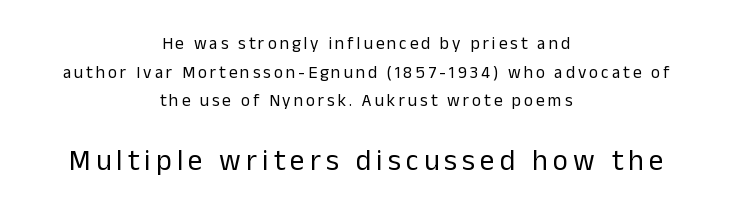
Q: Is the text bold? A: No.
Q: Is the text italic (slanted)? A: No, it is upright.
Q: Is the typeface a serif or a sans-serif typeface? A: Sans-serif.
Q: Is the text underlined? A: No.
Q: How is the paragraph aligned? A: Centered.
Q: Is the spacing between lines tight, normal or loose? A: Normal.
Q: Which block of text is set in a larger size, the first (top) or the second (bottom)? A: The second (bottom) one.
Q: Width (condensed, normal, or wide)? A: Normal.
Q: Stroke contrast? A: Low.
Q: x-height? A: Medium.
Q: Monospaced? A: No.
